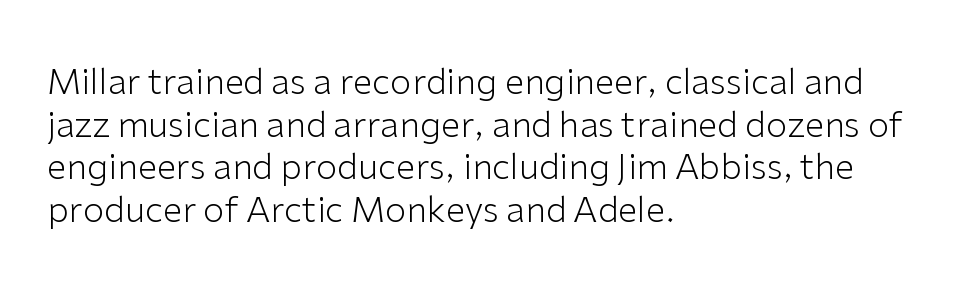
Visually the block forms a straight wall on the left and a jagged coastline on the right. The passage shown is typed in a proportional face where columns would drift. The strip under each line holds only bare page. The characters are drawn with everyday or finer stroke widths. The typography opts for an upright posture over an oblique one.
